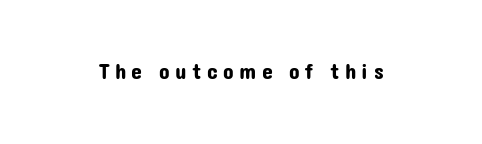
Clear beneath every line of the passage. Nope, not italic — everything's standing straight. Tracking value appears strongly positive — letters spread wide.
